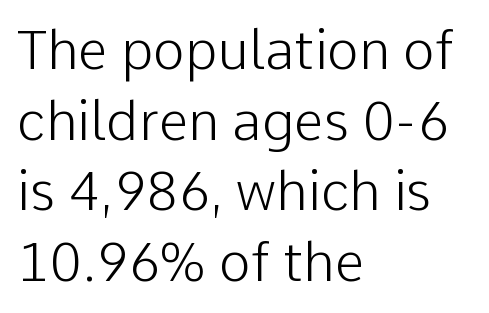
Q: Is the text bold? A: No.
Q: Is the text italic (slanted)? A: No, it is upright.
Q: Is the typeface a serif or a sans-serif typeface? A: Sans-serif.
Q: Is the text underlined? A: No.
Q: How is the paragraph aligned? A: Left-aligned.
Q: Is the spacing between letters normal or unusually wide? A: Normal.
Q: Is the spacing between lines tight, normal or loose? A: Normal.
Q: Width (condensed, normal, or wide)? A: Normal.
Q: Stroke contrast? A: Low.
Q: x-height? A: Medium.
Q: Monospaced? A: No.
